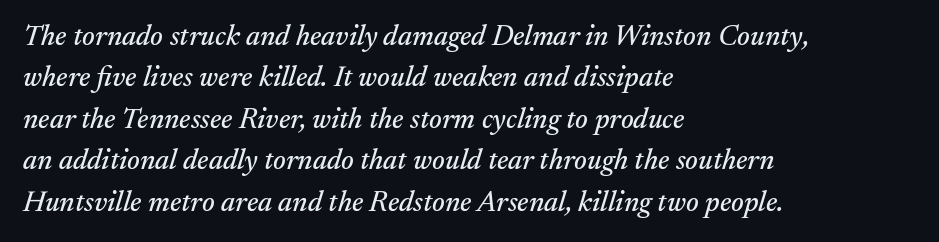
Looks like regular typesetting: each glyph gets only the width it needs. Compared with ordinary roman type, these characters are visibly tilted. Evenly set lines give the paragraph a standard silhouette. Left-aligned paragraph, ragged on the right. This sample uses a serif face. Spacing between characters is what you'd get straight out of the box.
